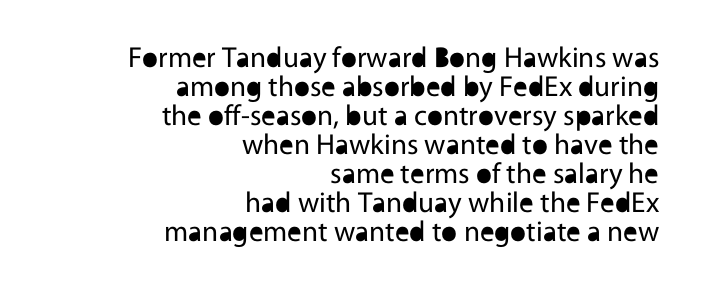
{"serif": "no", "italic": "no", "bold": "no", "weight": "regular", "width": "normal", "x_height": "medium", "monospaced": "no", "underline": "no", "align": "right", "line_spacing": "tight", "line_spacing_ratio": 1.0, "letter_spacing": "normal", "letter_spacing_em": 0.0, "glyph_px": 29}
